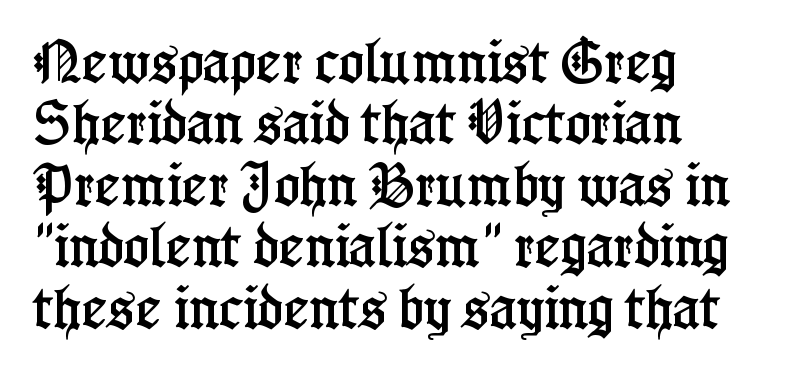
The image shows 48 px condensed serif type, upright; set left-aligned, normal line spacing (1.28x), normal letter spacing, not underlined; low stroke contrast and a medium x-height.
